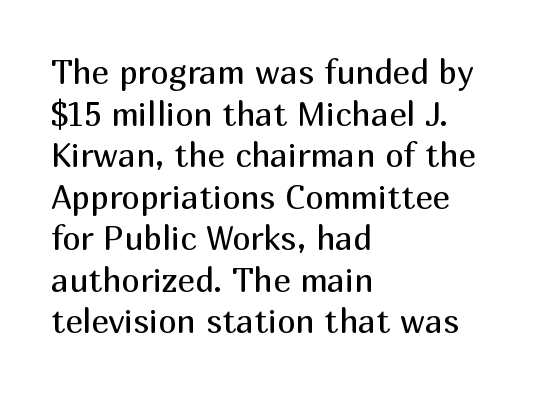
These lines are rendered in a variable-pitch font. Words float on clear page, feet unadorned. The letterforms sit at book weight or below. Examine the stroke ends and you'll find no serifs.
